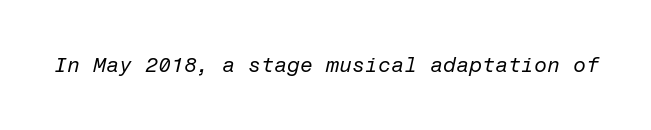
Each word holds together tightly as a unit, with standard inter-letter gaps. Style check: oblique. Lines of text with bare space underneath. Heaviness? Minimal to ordinary, like unemphasized prose.
